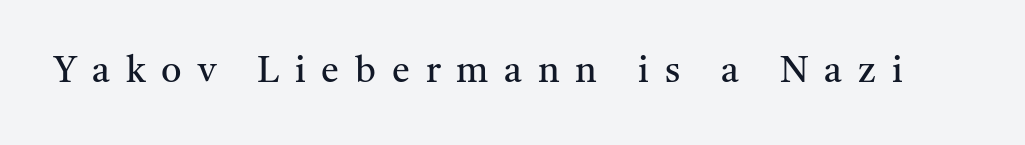
The image shows 36 px regular-weight serif type, upright; set unusually wide letter spacing (+0.44 em), not underlined; medium stroke contrast and a medium x-height.
